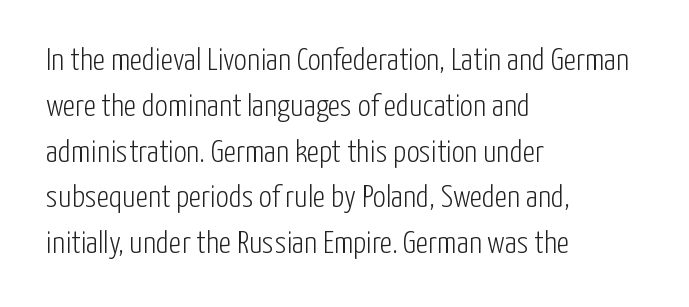
Q: Is the text bold? A: No.
Q: Is the text italic (slanted)? A: No, it is upright.
Q: Is the typeface a serif or a sans-serif typeface? A: Sans-serif.
Q: Is the text underlined? A: No.
Q: How is the paragraph aligned? A: Left-aligned.
Q: Is the spacing between letters normal or unusually wide? A: Normal.
Q: Is the spacing between lines tight, normal or loose? A: Normal.
Q: Width (condensed, normal, or wide)? A: Condensed.
Q: Stroke contrast? A: Low.
Q: x-height? A: Medium.
Q: Monospaced? A: No.
